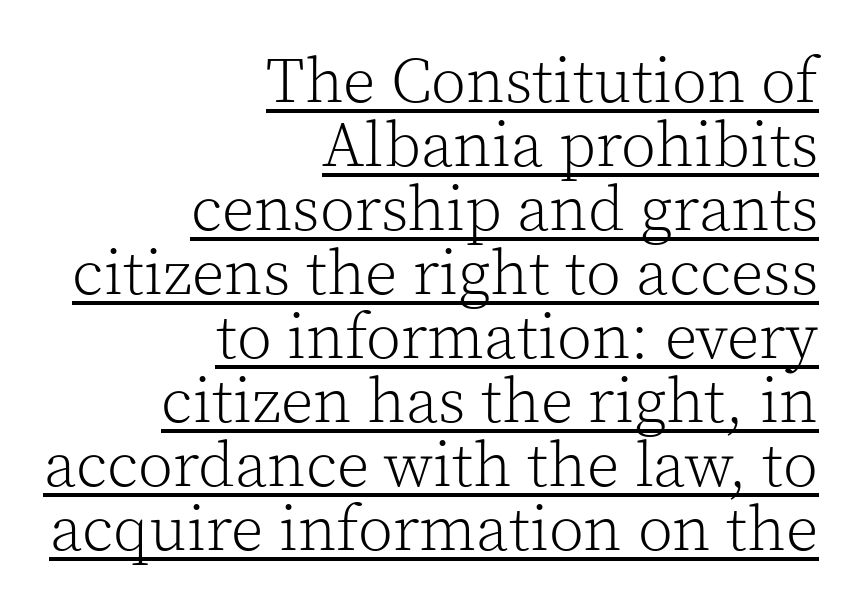
{"serif": "yes", "italic": "no", "bold": "no", "weight": "light", "width": "normal", "x_height": "medium", "monospaced": "no", "underline": "yes", "align": "right", "line_spacing": "tight", "line_spacing_ratio": 1.0, "letter_spacing": "normal", "letter_spacing_em": 0.0, "glyph_px": 64}
